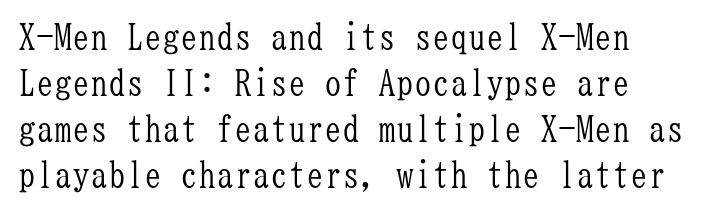
The image shows 36 px light, condensed serif type, upright, monospaced; set left-aligned, normal line spacing (1.28x), normal letter spacing, not underlined; low stroke contrast and a medium x-height.
